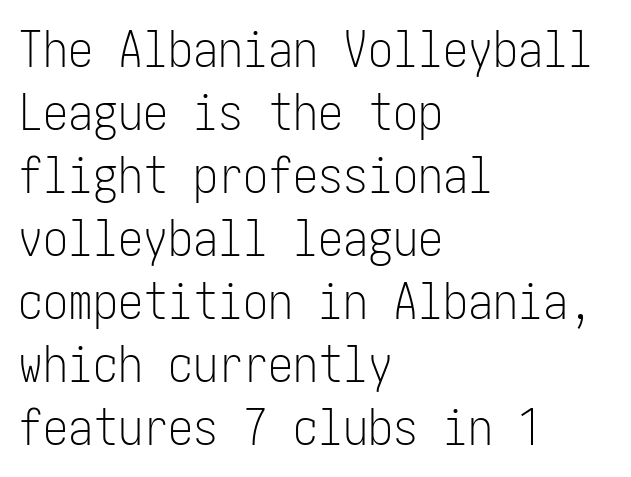
{"serif": "no", "italic": "no", "bold": "no", "weight": "light", "width": "condensed", "stroke_contrast": "low", "x_height": "medium", "underline": "no", "align": "left", "line_spacing": "normal", "line_spacing_ratio": 1.26, "letter_spacing": "normal", "letter_spacing_em": 0.0, "glyph_px": 50}
